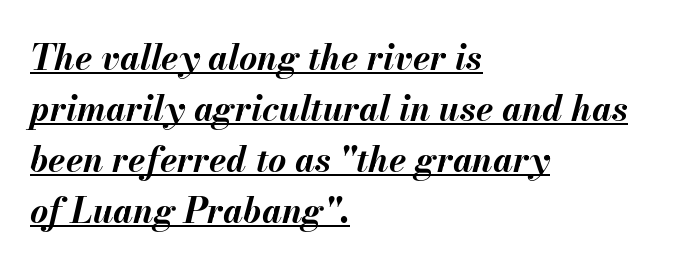
The image shows 35 px bold type, italic (leaning right); set left-aligned, normal line spacing (1.46x), normal letter spacing, underlined; medium stroke contrast and a small x-height.
